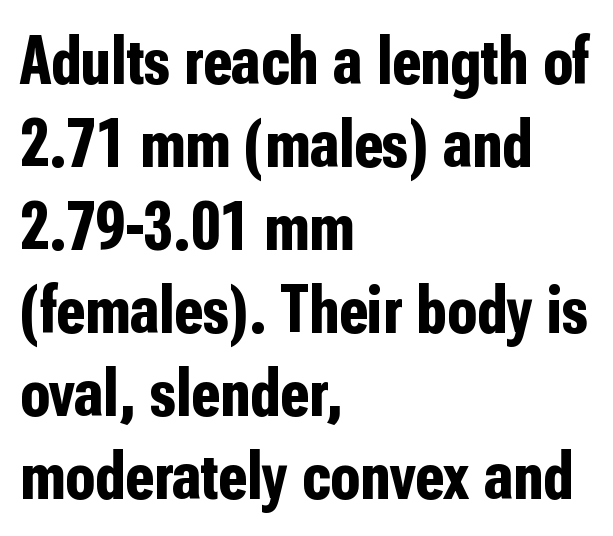
The image shows 68 px bold, condensed sans-serif type, upright; set left-aligned, line spacing 1.22x, normal letter spacing, not underlined; low stroke contrast and a medium x-height.
